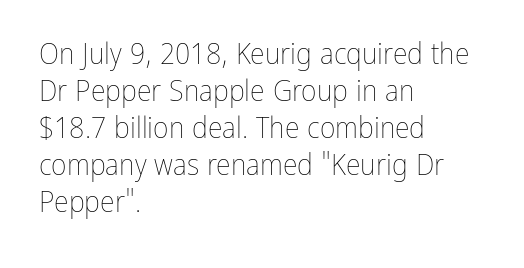
The image shows 30 px thin, condensed type, upright; set left-aligned, line spacing 1.23x, normal letter spacing, not underlined; low stroke contrast and a medium x-height.
